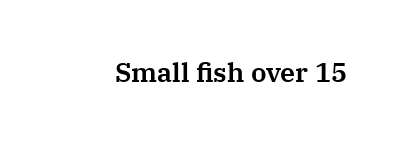
Q: Is the text italic (slanted)? A: No, it is upright.
Q: Is the text underlined? A: No.
Q: Is the spacing between letters normal or unusually wide? A: Normal.
